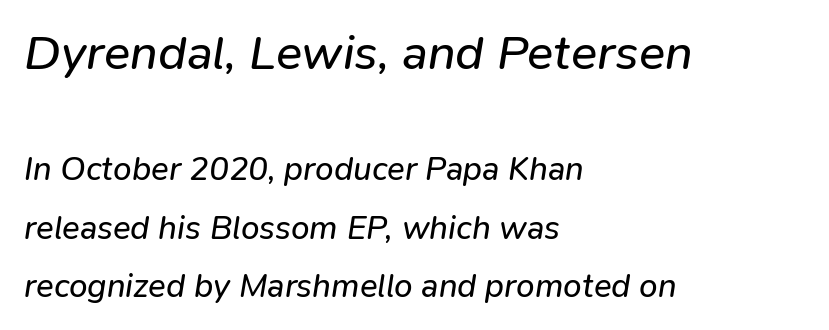
{"italic": "yes", "lean": "right", "slant_degrees": 9, "bold": "no", "weight": "regular", "width": "normal", "stroke_contrast": "low", "x_height": "medium", "monospaced": "no", "underline": "no", "align": "left", "line_spacing_ratio": 1.76, "letter_spacing": "normal", "letter_spacing_em": 0.0, "larger_block": "first", "size_ratio": 1.48, "glyph_px": 49}
